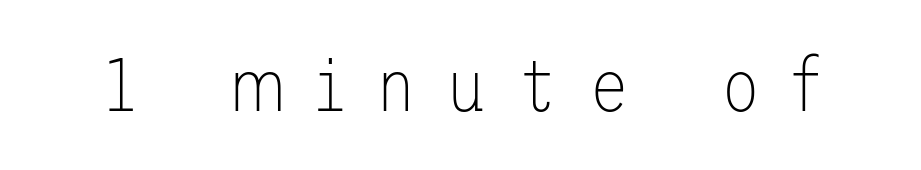
Vertical strokes here are truly vertical. The words here are not underlined. You could only call the tracking loose — the letters float apart. Bold? No — there's no thickening of the strokes. Serifs: no, the terminals of the letterforms are clean.
